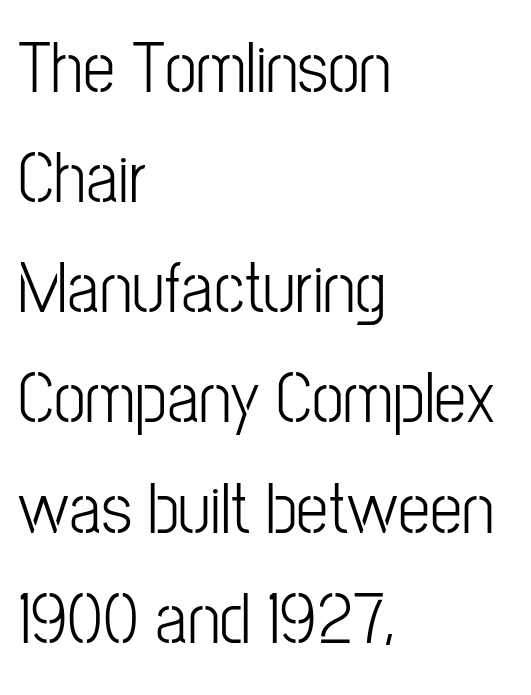
Q: Is the text italic (slanted)? A: No, it is upright.
Q: Is the typeface a serif or a sans-serif typeface? A: Sans-serif.
Q: Is the text underlined? A: No.
Q: How is the paragraph aligned? A: Left-aligned.
Q: Is the spacing between letters normal or unusually wide? A: Normal.
Q: Is the spacing between lines tight, normal or loose? A: Normal.
Q: Width (condensed, normal, or wide)? A: Condensed.
Q: Stroke contrast? A: Low.
Q: x-height? A: Medium.
Q: Monospaced? A: No.
